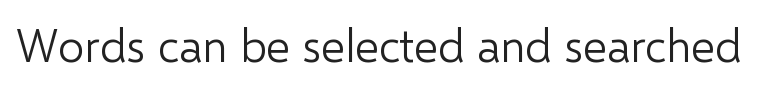
Q: Is the text bold? A: No.
Q: Is the text italic (slanted)? A: No, it is upright.
Q: Is the typeface a serif or a sans-serif typeface? A: Sans-serif.
Q: Is the text underlined? A: No.
Q: Is the spacing between letters normal or unusually wide? A: Normal.
Q: Width (condensed, normal, or wide)? A: Normal.
Q: Stroke contrast? A: Low.
Q: x-height? A: Medium.
Q: Monospaced? A: No.
